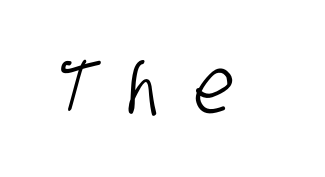
Q: Is the typeface a serif or a sans-serif typeface? A: Sans-serif.
Q: Is the text underlined? A: No.
Q: Is the spacing between letters normal or unusually wide? A: Unusually wide.
Q: Width (condensed, normal, or wide)? A: Condensed.
Q: Stroke contrast? A: Low.
Q: x-height? A: Large.
Q: Monospaced? A: No.
